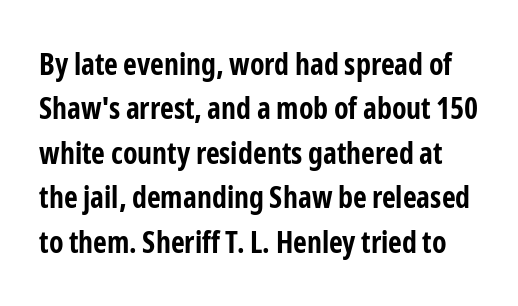
The image shows 30 px bold, condensed sans-serif type, upright; set normal line spacing (1.48x), normal letter spacing, not underlined; low stroke contrast and a medium x-height.
